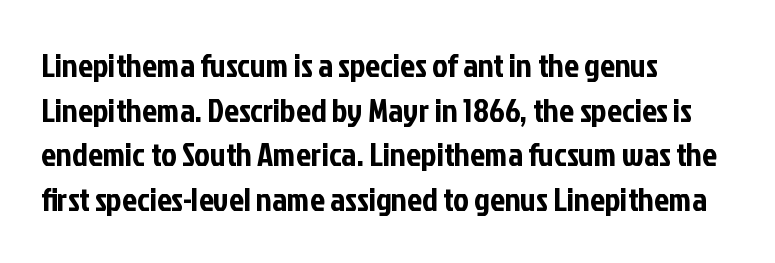
The image shows 33 px condensed sans-serif type, upright; set left-aligned, normal line spacing (1.35x), normal letter spacing, not underlined; low stroke contrast and a medium x-height.
